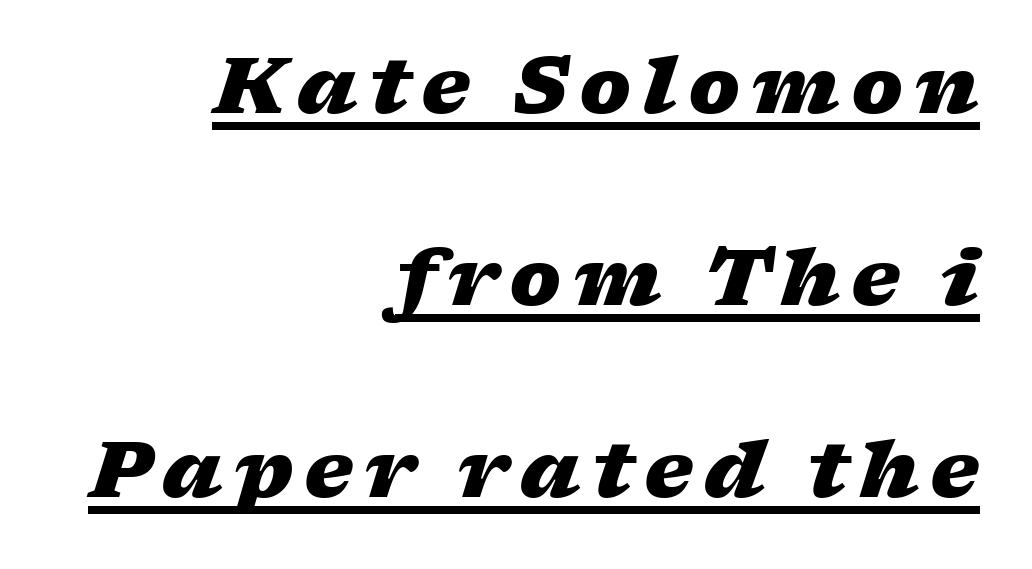
The image shows 78 px heavy, wide type, italic (leaning right); set right-aligned, loose line spacing (2.46x), underlined; low stroke contrast and a medium x-height.
